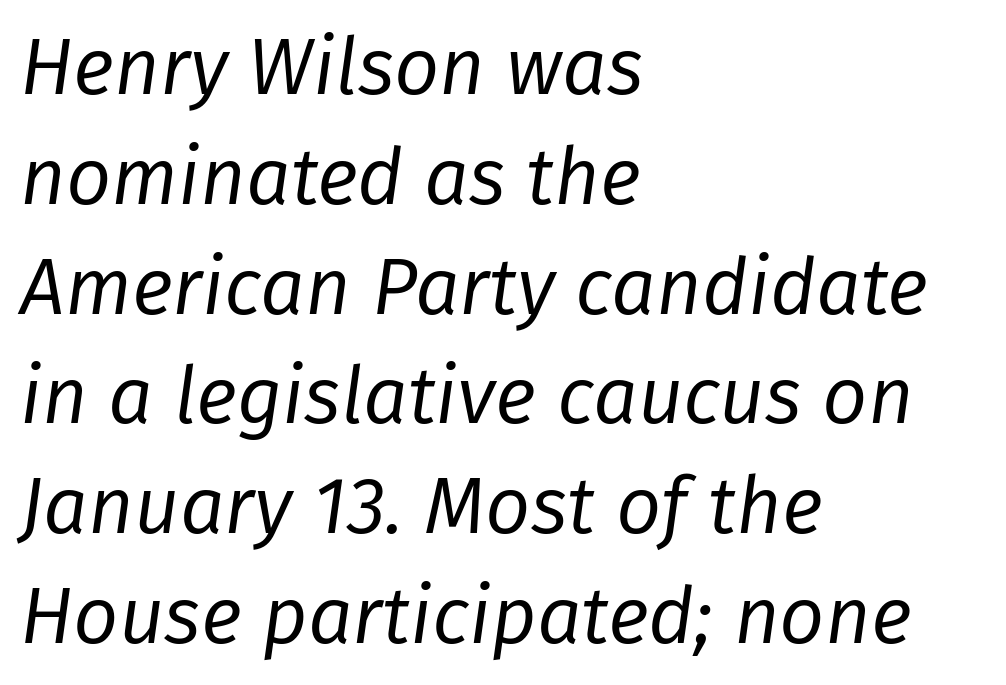
The image shows 79 px regular-weight type, italic (leaning right); set left-aligned, normal line spacing (1.39x), normal letter spacing, not underlined; low stroke contrast and a medium x-height.
